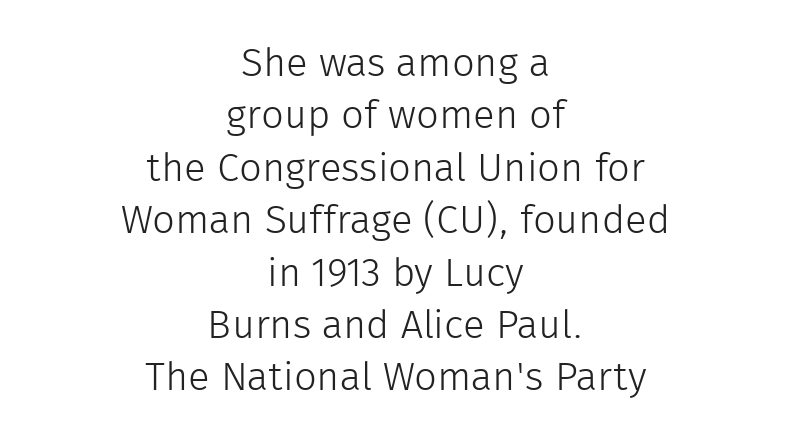
The image shows 40 px light sans-serif type, upright; set centered, normal line spacing (1.31x), normal letter spacing, not underlined; low stroke contrast and a medium x-height.
